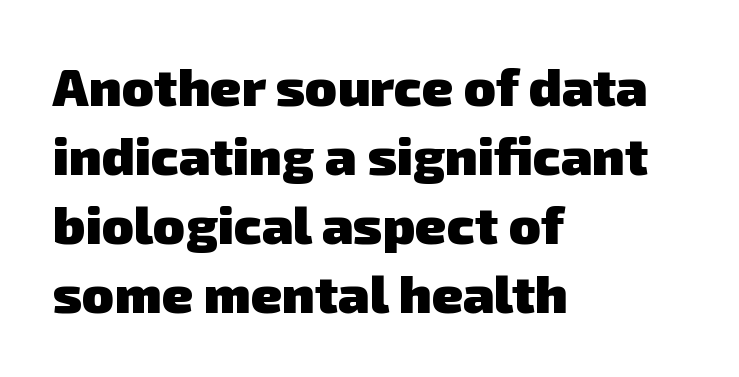
{"serif": "no", "bold": "yes", "weight": "heavy", "width": "normal", "stroke_contrast": "low", "x_height": "medium", "monospaced": "no", "underline": "no", "align": "left", "line_spacing": "normal", "line_spacing_ratio": 1.3, "letter_spacing": "normal", "letter_spacing_em": 0.0, "glyph_px": 53}
